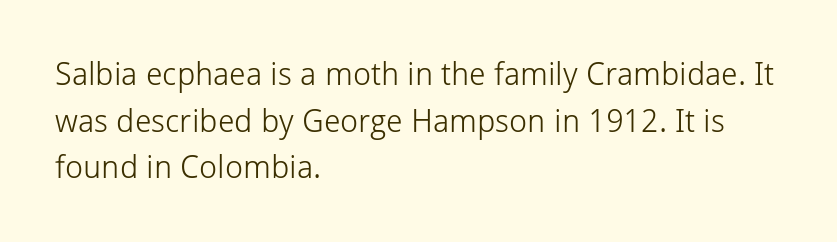
Note the varied advance widths — an 'i' is clearly narrower than an 'm'. One glance says typical: line gaps are just what's usual. The letters look calm and open, with moderate or lighter stems. The gaps between neighbouring characters are ordinary and unremarkable. This is sans-serif lettering, the kind often seen on screens and signage. Line starts are locked; line ends wander.
